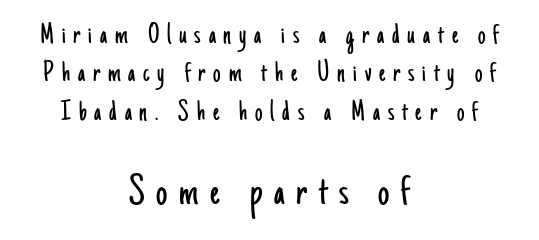
The image shows 45 px light, condensed sans-serif type, upright; set centered, normal line spacing (1.28x), unusually wide letter spacing (+0.26 em), not underlined; the second (bottom) block is 1.5x larger; low stroke contrast and a small x-height.
